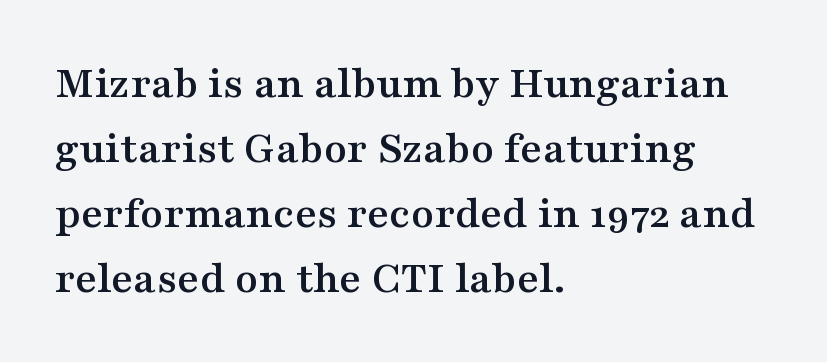
Characters remain perfectly vertical along every line. The space beneath each line is pristine and unruled. Tracking value appears to be zero — textbook default spacing. The ragged edge is on the right, which tells us the setting is flush left.
